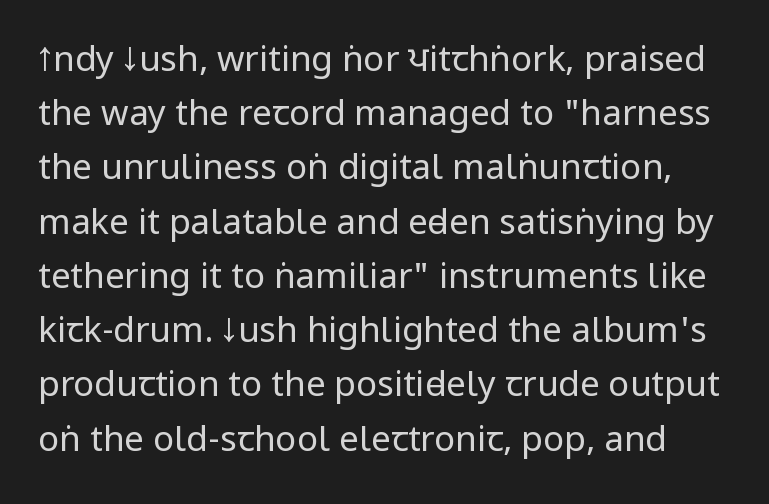
Q: Is the text bold? A: No.
Q: Is the text italic (slanted)? A: No, it is upright.
Q: Is the typeface a serif or a sans-serif typeface? A: Sans-serif.
Q: Is the text underlined? A: No.
Q: Is the spacing between letters normal or unusually wide? A: Normal.
Q: Is the spacing between lines tight, normal or loose? A: Normal.
Q: Width (condensed, normal, or wide)? A: Condensed.
Q: Stroke contrast? A: Low.
Q: x-height? A: Large.
Q: Monospaced? A: No.
